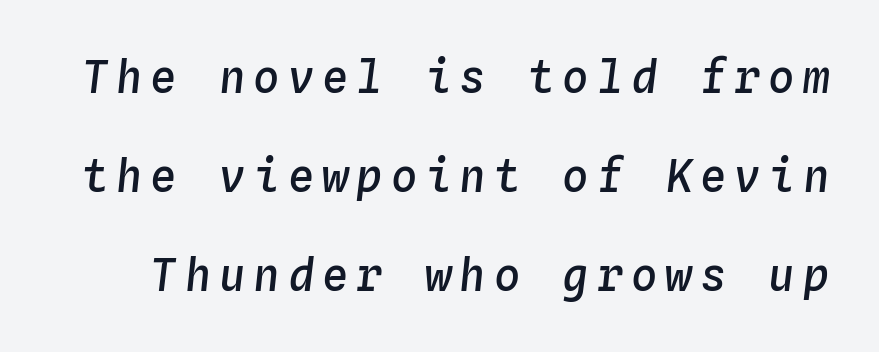
Q: Is the text bold? A: Semi-bold.
Q: Is the text italic (slanted)? A: Yes, it leans right by about 4 degrees.
Q: Is the text underlined? A: No.
Q: Is the spacing between lines tight, normal or loose? A: Loose.
Q: Width (condensed, normal, or wide)? A: Normal.
Q: Stroke contrast? A: Low.
Q: x-height? A: Medium.
Q: Monospaced? A: Yes.
